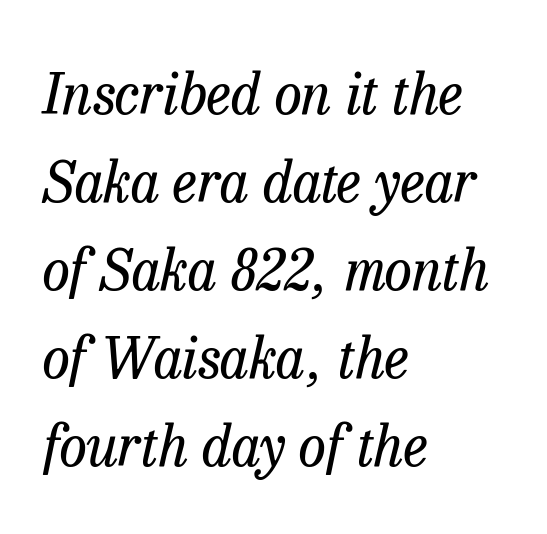
{"serif": "yes", "italic": "yes", "lean": "right", "slant_degrees": 13, "bold": "no", "weight": "regular", "width": "normal", "stroke_contrast": "low", "x_height": "medium", "monospaced": "no", "underline": "no", "align": "left", "line_spacing": "normal", "line_spacing_ratio": 1.57, "letter_spacing": "normal", "letter_spacing_em": 0.0, "glyph_px": 56}
